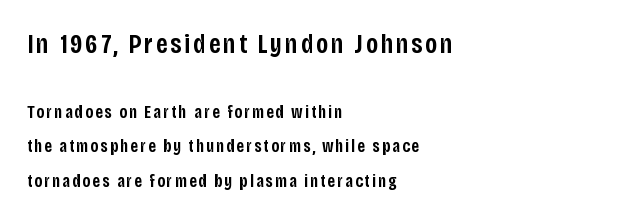
The passage shown stacks its lines with a broad gap. Style check: upright. Rule under the text: the space is simply empty. This is moderately heavy type, rendered in semibold.
